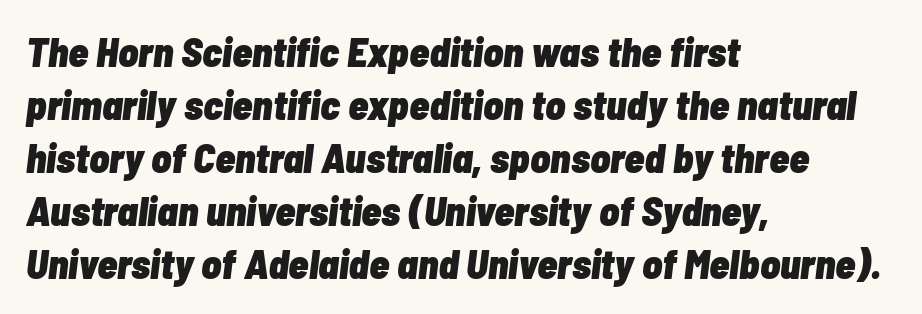
{"italic": "yes", "lean": "right", "slant_degrees": 7, "bold": "yes", "weight": "heavy", "width": "condensed", "stroke_contrast": "low", "x_height": "medium", "monospaced": "no", "underline": "no", "align": "left", "line_spacing": "normal", "line_spacing_ratio": 1.29, "letter_spacing": "normal", "letter_spacing_em": 0.0, "glyph_px": 41}
